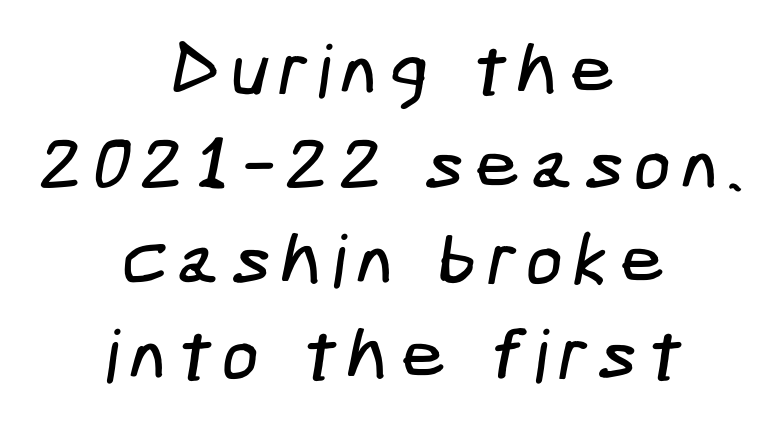
The baseline area is clear. The characters display no serif detailing; their extremities are plain. Alignment: centered. Horizontal bands of white between lines are of average thickness.
